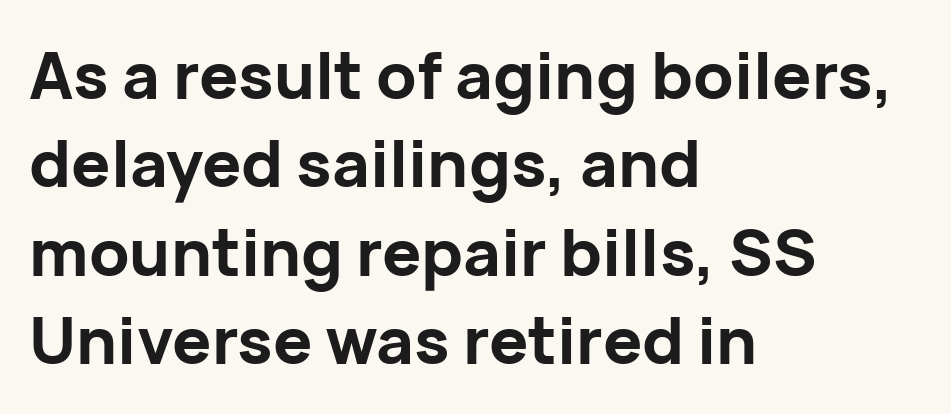
Set as a true bold cut, around the 700 mark. Grotesque or geometric, the face here clearly has no serifs. Does extra space separate the letters? No, they use regular spacing. Notice how descenders clear the ascenders below comfortably — that's standard leading. Reading down the block, your eye returns to a fixed left position each line. Is there any slant? The stems are plumb.
